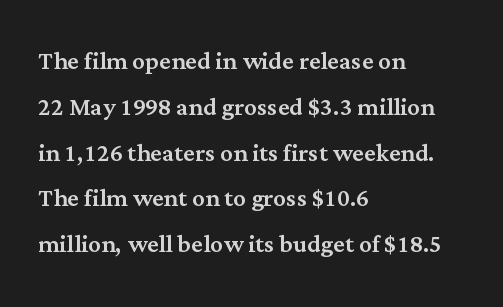
The image shows 32 px serif type, upright; set left-aligned, normal line spacing (1.43x), normal letter spacing, not underlined; medium stroke contrast and a medium x-height.
